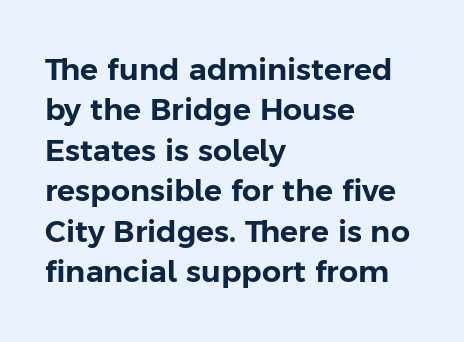
Is the letter spacing exaggerated? No — it looks like the ordinary default. The strip under each line holds only bare page. I'd call this a sans setting — the letters go barefoot. Does the leading feel generous? No, just average. The rag falls on the right side of this text block.
